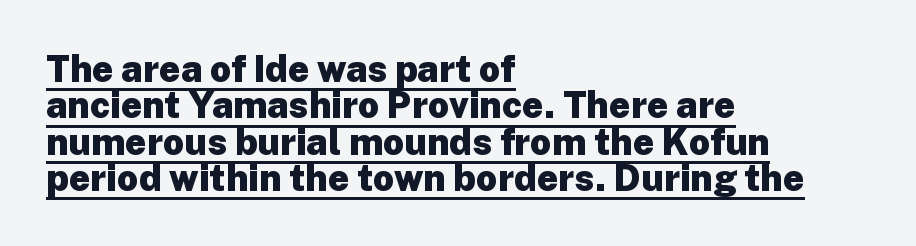
Q: Is the text bold? A: Yes.
Q: Is the text italic (slanted)? A: No, it is upright.
Q: Is the typeface a serif or a sans-serif typeface? A: Sans-serif.
Q: Is the text underlined? A: Yes.
Q: How is the paragraph aligned? A: Left-aligned.
Q: Is the spacing between letters normal or unusually wide? A: Normal.
Q: Is the spacing between lines tight, normal or loose? A: Tight.
Q: Width (condensed, normal, or wide)? A: Normal.
Q: Stroke contrast? A: Low.
Q: x-height? A: Medium.
Q: Monospaced? A: No.
